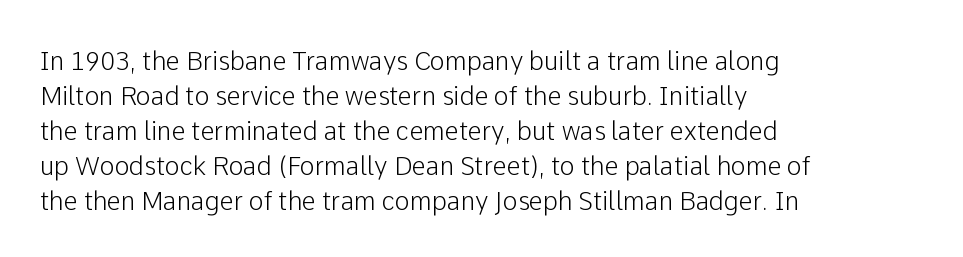
Q: Is the text italic (slanted)? A: No, it is upright.
Q: Is the text underlined? A: No.
Q: How is the paragraph aligned? A: Left-aligned.
Q: Is the spacing between letters normal or unusually wide? A: Normal.
Q: Is the spacing between lines tight, normal or loose? A: Normal.
